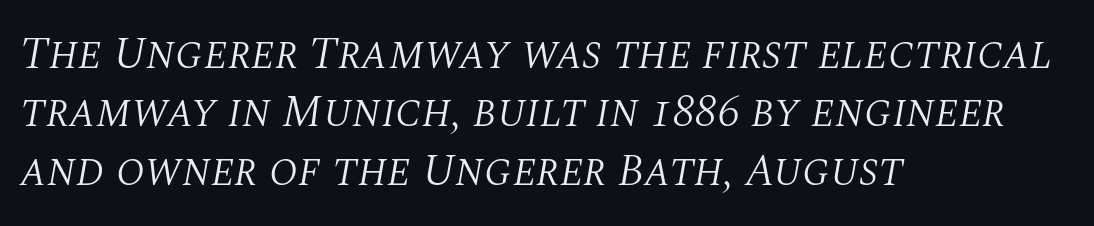
{"serif": "yes", "italic": "yes", "lean": "right", "slant_degrees": 10, "bold": "no", "weight": "light", "width": "normal", "stroke_contrast": "medium", "x_height": "large", "monospaced": "no", "underline": "no", "align": "left", "line_spacing": "normal", "line_spacing_ratio": 1.3, "letter_spacing": "normal", "letter_spacing_em": 0.0, "glyph_px": 45}
